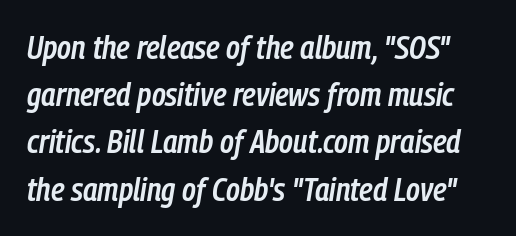
The image shows 33 px semibold, condensed type, italic (leaning right); set normal line spacing (1.43x), normal letter spacing, not underlined; low stroke contrast and a medium x-height.
